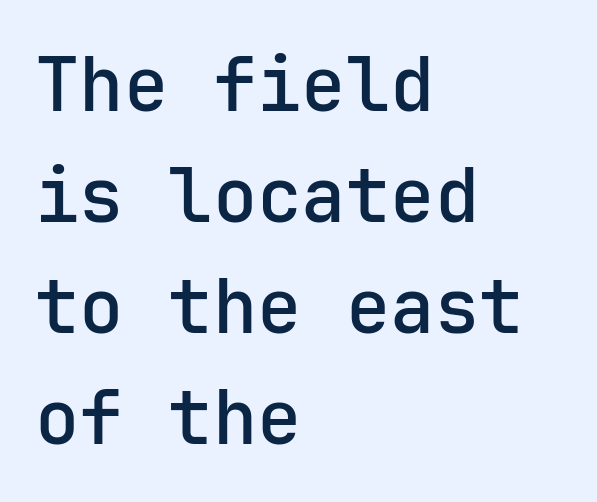
The image shows 74 px semibold sans-serif type, upright; set left-aligned, normal line spacing (1.5x), normal letter spacing, not underlined; low stroke contrast and a medium x-height.
